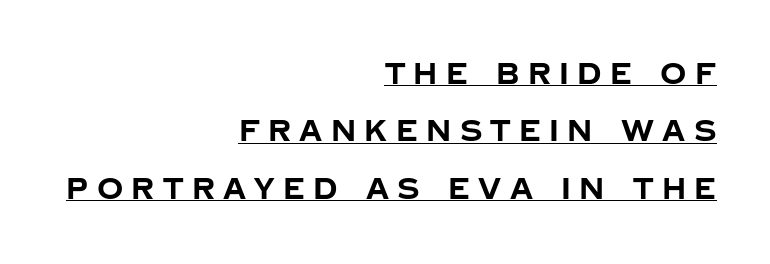
Q: Is the text bold? A: Yes.
Q: Is the text italic (slanted)? A: No, it is upright.
Q: Is the typeface a serif or a sans-serif typeface? A: Sans-serif.
Q: Is the text underlined? A: Yes.
Q: How is the paragraph aligned? A: Right-aligned.
Q: Is the spacing between letters normal or unusually wide? A: Unusually wide.
Q: Is the spacing between lines tight, normal or loose? A: Loose.
Q: Width (condensed, normal, or wide)? A: Normal.
Q: Stroke contrast? A: Low.
Q: x-height? A: Large.
Q: Monospaced? A: No.
